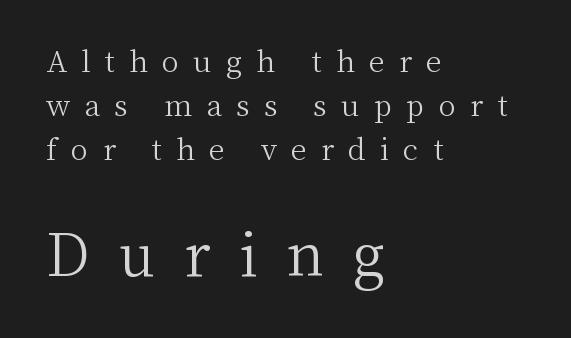
Classification — serif. Compared with a typical body face, this is equally light or lighter still. The line-height multiplier appears to be the usual default. Size contrast runs from small at the top to large at the bottom.
